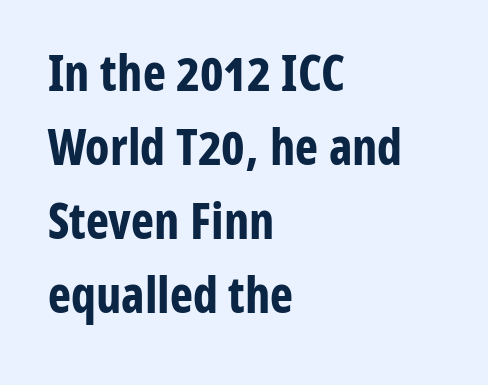
{"serif": "no", "italic": "no", "bold": "yes", "weight": "bold", "width": "condensed", "stroke_contrast": "low", "x_height": "medium", "monospaced": "no", "underline": "no", "align": "left", "line_spacing": "normal", "line_spacing_ratio": 1.51, "letter_spacing": "normal", "letter_spacing_em": 0.0, "glyph_px": 49}
